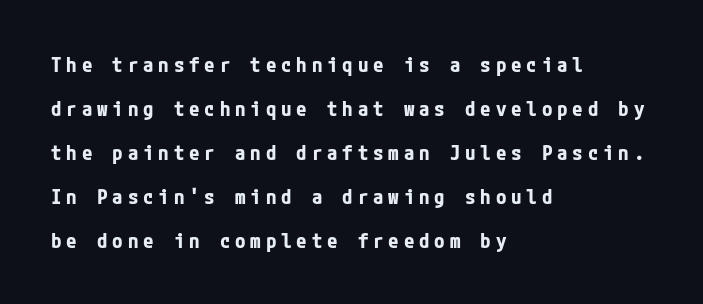
Reading down the block, your eye returns to a fixed left position each line. Compared with typical body copy, the letter spacing here is much looser. A roman cut, with each character standing at attention. Summary of weight: heavy, a full bold. Plain, unruled lines of type. Airy leading.
